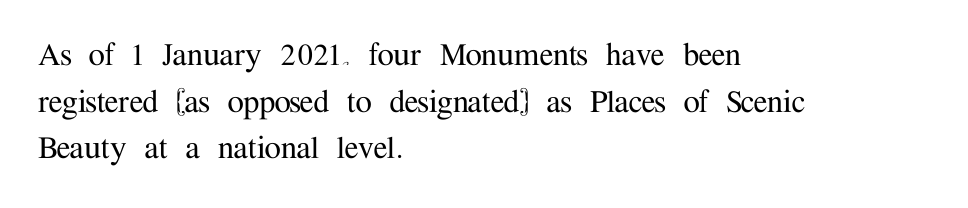
The image shows 37 px serif type, upright; set left-aligned, normal line spacing (1.26x), normal letter spacing, not underlined; medium stroke contrast and a medium x-height.
